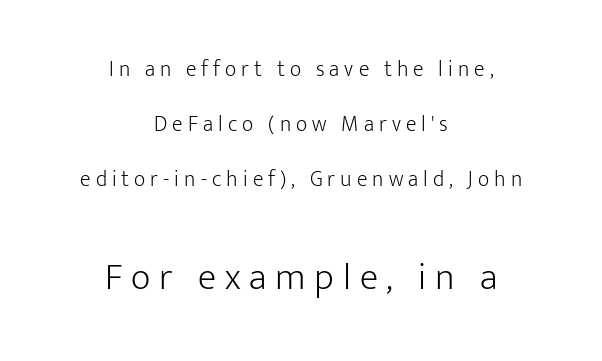
Q: Is the text bold? A: No.
Q: Is the text italic (slanted)? A: No, it is upright.
Q: Is the typeface a serif or a sans-serif typeface? A: Sans-serif.
Q: Is the text underlined? A: No.
Q: How is the paragraph aligned? A: Centered.
Q: Is the spacing between letters normal or unusually wide? A: Unusually wide.
Q: Is the spacing between lines tight, normal or loose? A: Loose.
Q: Which block of text is set in a larger size, the first (top) or the second (bottom)? A: The second (bottom) one.
Q: Width (condensed, normal, or wide)? A: Normal.
Q: Stroke contrast? A: Low.
Q: x-height? A: Medium.
Q: Monospaced? A: No.
